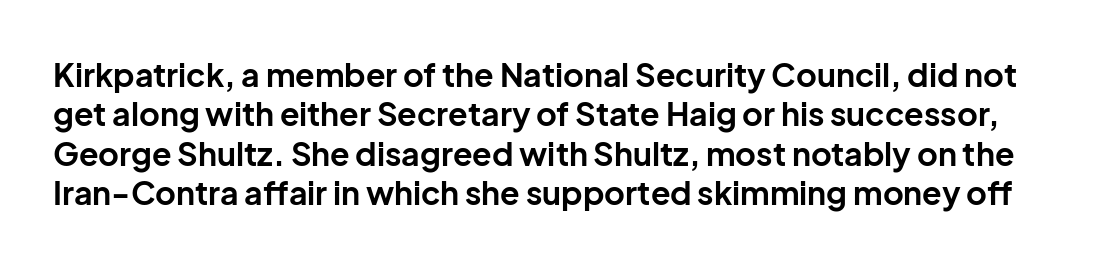
Do the characters align in a grid? No, the font is proportional. Nobody drew a line under any word here. Regarding serifs, this sample does without them. Does the weight exceed regular? Yes, all the way to bold.
